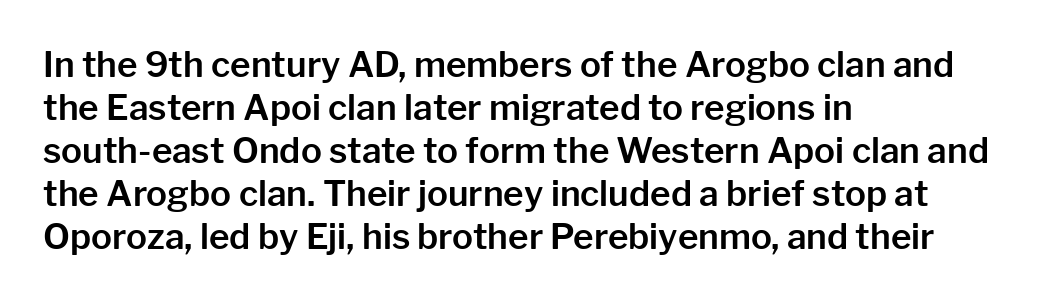
The passage shown is not underscored anywhere. Letter spacing: default. This rendering employs a face without finishing strokes, i.e., a sans-serif. Casual observation: everything's shoved over to the left. Every character sits straight up, as roman type does. Spacing verdict: proportional, widths tailored to each character.
